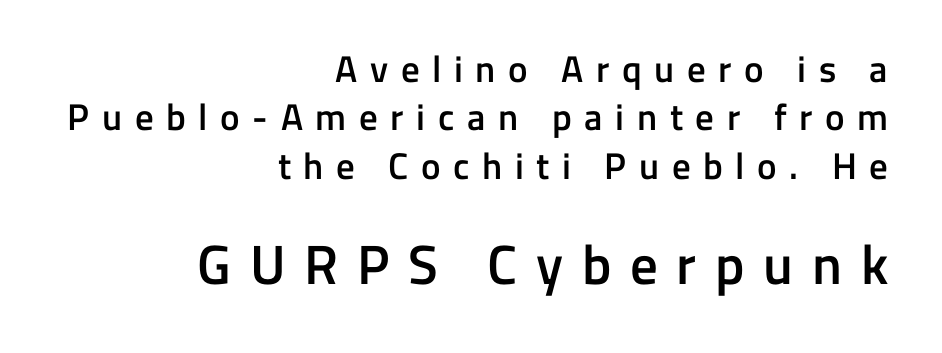
The image shows 55 px semibold sans-serif type, upright; set right-aligned, normal line spacing (1.31x), unusually wide letter spacing (+0.34 em), not underlined; the second (bottom) block is 1.49x larger; low stroke contrast and a medium x-height.
